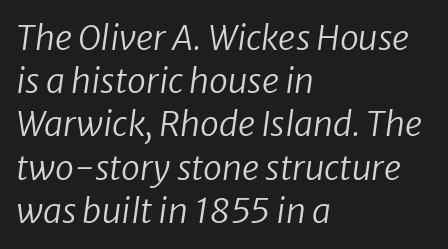
The image shows 34 px regular-weight sans-serif type; set left-aligned, normal line spacing (1.27x), normal letter spacing, not underlined; low stroke contrast and a medium x-height.
